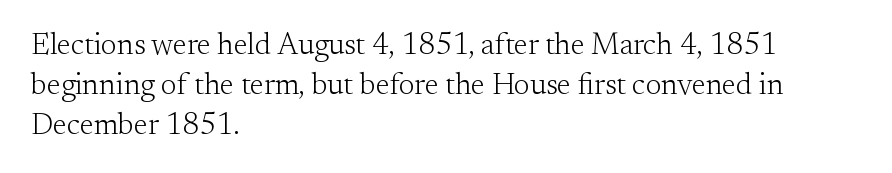
In terms of letterform style, serifs are clearly present. Observe the ordinary spacing: letters are neighbours, not strangers. Check under the words: just untouched page. The letters advance in unequal steps, a hallmark of proportional type. Vertically, the passage feels balanced, rows spaced as you'd expect. These lines were composed using upright roman letters.
